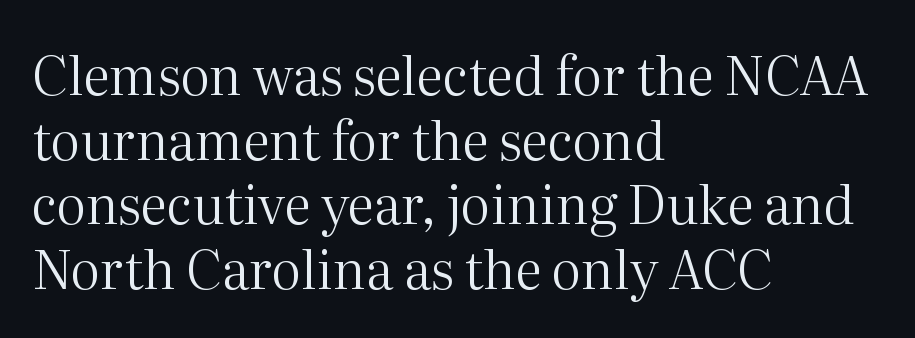
The image shows 53 px regular-weight serif type, upright; set left-aligned, line spacing 1.22x, normal letter spacing, not underlined; medium stroke contrast and a medium x-height.
